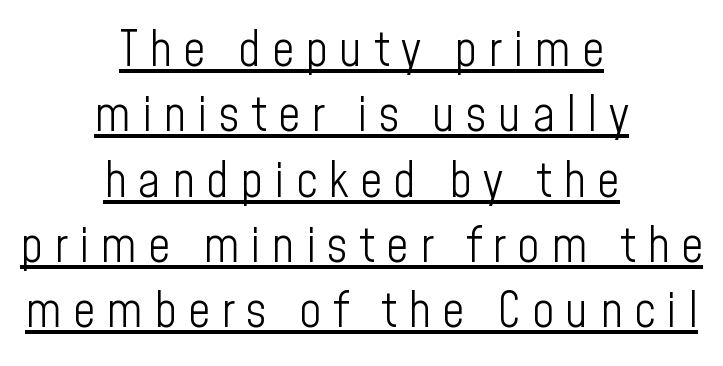
Grotesque or geometric, the face here clearly has no serifs. The typesetter chose a symmetrical, centered arrangement here. Honestly, the letter spacing is so wide it's the main thing you notice. Does a line run under the words? Yes, clearly.
